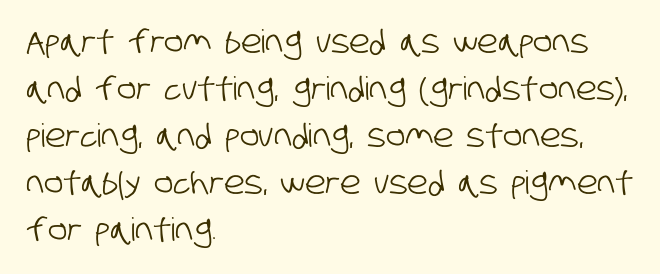
The image shows 32 px condensed sans-serif type; set left-aligned, normal line spacing (1.47x), normal letter spacing, not underlined; low stroke contrast and a large x-height.
